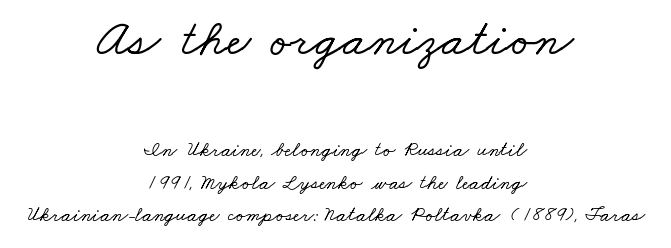
The image shows 52 px wide serif type; set centered, normal line spacing (1.55x), normal letter spacing, not underlined; the first (top) block is 2.48x larger; low stroke contrast and a small x-height.
